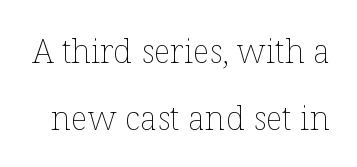
{"italic": "no", "bold": "no", "weight": "thin", "width": "normal", "stroke_contrast": "low", "x_height": "medium", "monospaced": "no", "underline": "no", "line_spacing": "loose", "line_spacing_ratio": 2.02, "letter_spacing": "normal", "letter_spacing_em": 0.0, "glyph_px": 33}
